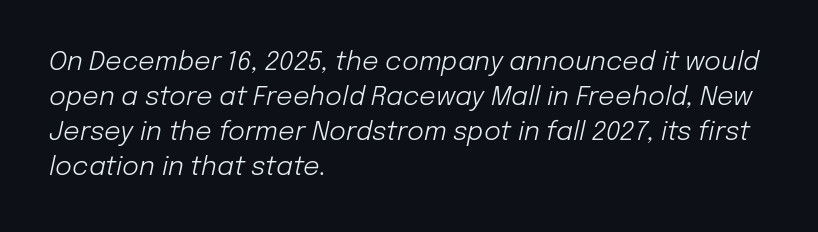
The image shows 26 px text type, italic (leaning right); set left-aligned, normal line spacing (1.35x), normal letter spacing, not underlined.
